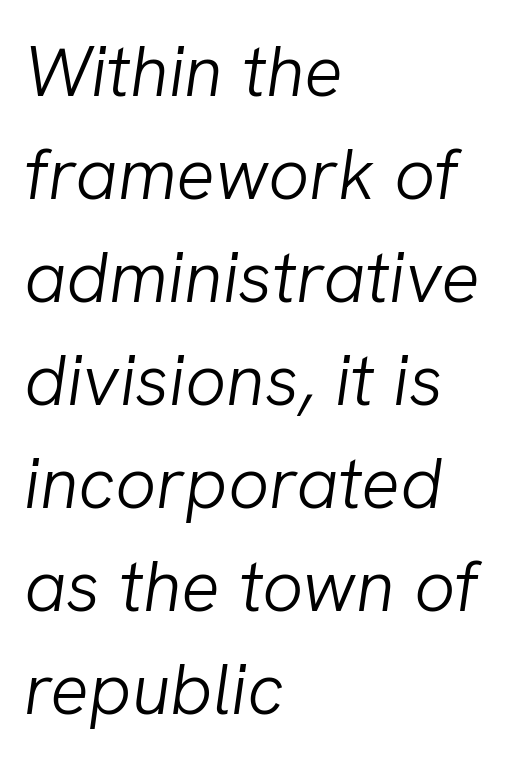
Leftover space on each line is placed entirely after the last word. Each row of text sits above clean, open space. Baseline-to-baseline distance is the conventional proportion of letter height. The font sits on the lighter half of the weight spectrum, regular included. This is oblique type, the kind used for emphasis or titles. Words appear dense and cohesive because spacing is normal.
